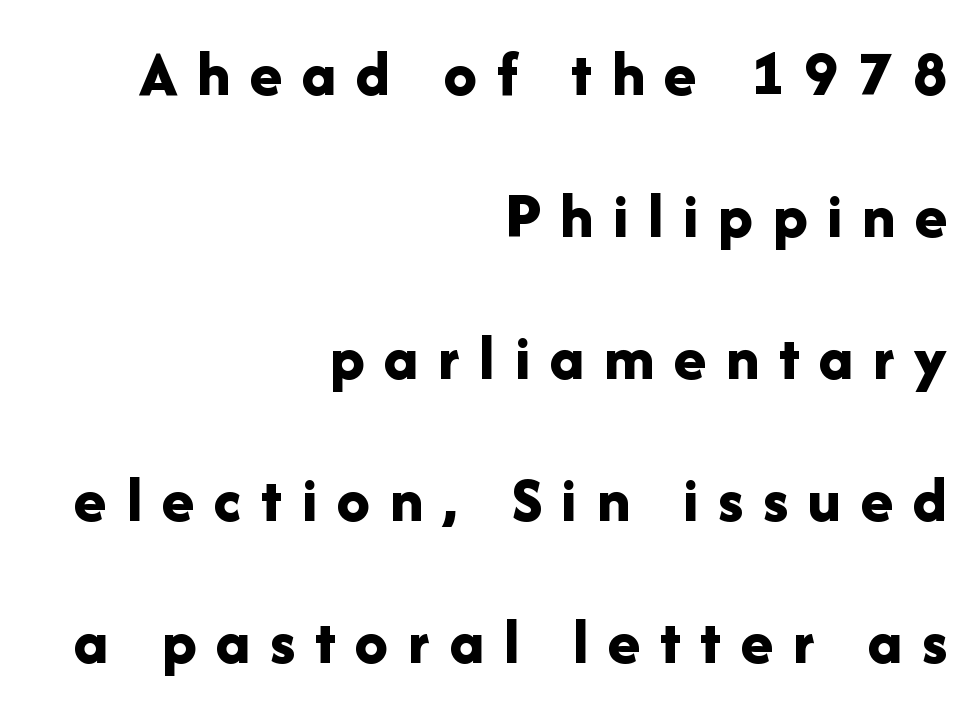
The image shows 66 px bold sans-serif type, upright; set right-aligned, loose line spacing (2.15x), unusually wide letter spacing (+0.3 em), not underlined; low stroke contrast and a medium x-height.
